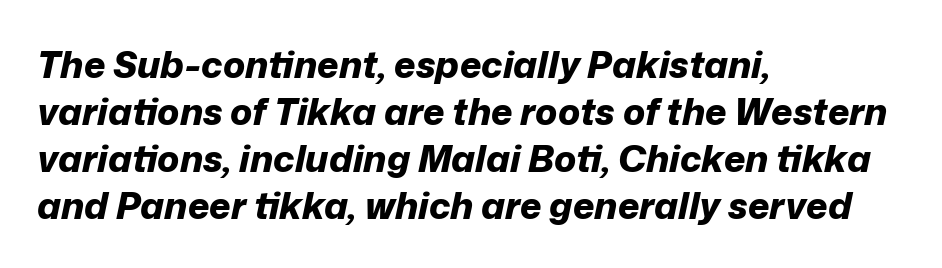
Q: Is the text bold? A: Yes.
Q: Is the text italic (slanted)? A: Yes, it leans right by about 12 degrees.
Q: Is the text underlined? A: No.
Q: How is the paragraph aligned? A: Left-aligned.
Q: Is the spacing between letters normal or unusually wide? A: Normal.
Q: Is the spacing between lines tight, normal or loose? A: Normal.
Q: Width (condensed, normal, or wide)? A: Normal.
Q: Stroke contrast? A: Low.
Q: x-height? A: Medium.
Q: Monospaced? A: No.
